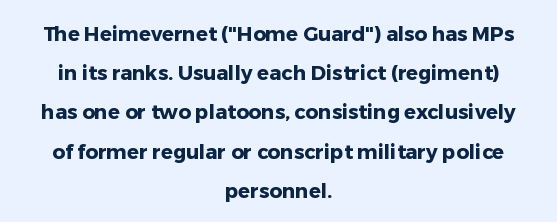
{"italic": "no", "bold": "yes", "underline": "no", "align": "center", "line_spacing": "loose", "line_spacing_ratio": 1.96, "letter_spacing": "normal", "letter_spacing_em": 0.0, "glyph_px": 20}
